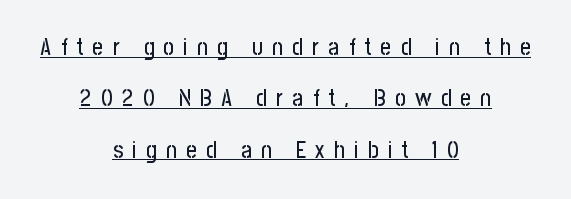
Q: Is the text italic (slanted)? A: No, it is upright.
Q: Is the text underlined? A: Yes.
Q: How is the paragraph aligned? A: Centered.
Q: Is the spacing between letters normal or unusually wide? A: Unusually wide.
Q: Is the spacing between lines tight, normal or loose? A: Loose.
